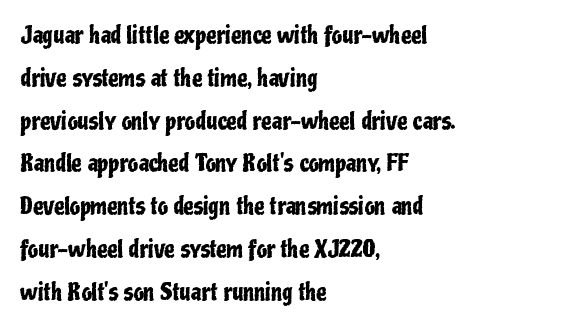
Type without underlining. The ragged edge is on the right, which tells us the setting is flush left. The rendering keeps characters at their native spacing. If you drew a line through each stem, it would be perfectly vertical.
